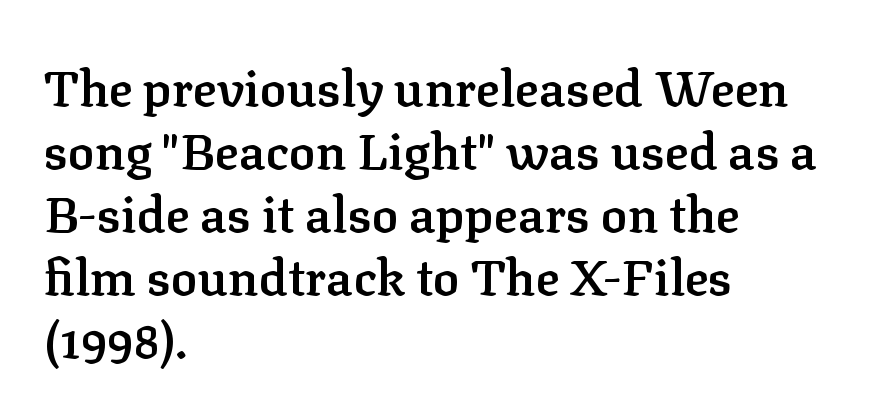
Horizontally, the lines are justified to the leading edge only. Underline: absent. A typesetter would call this leading conventional body-copy spacing. Serifs: yes, visible at the terminals of the letterforms. Rendered with straight, roman letterforms.
